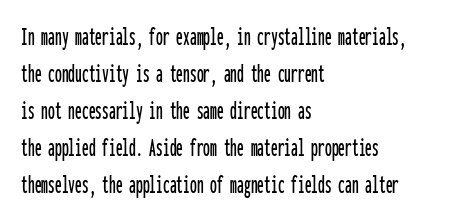
Q: Is the text italic (slanted)? A: No, it is upright.
Q: Is the text underlined? A: No.
Q: How is the paragraph aligned? A: Left-aligned.
Q: Is the spacing between letters normal or unusually wide? A: Normal.
Q: Is the spacing between lines tight, normal or loose? A: Normal.
